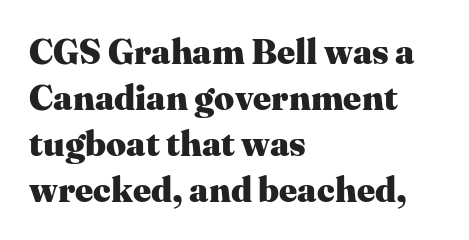
{"serif": "yes", "italic": "no", "bold": "yes", "weight": "heavy", "width": "normal", "stroke_contrast": "medium", "x_height": "medium", "monospaced": "no", "underline": "no", "align": "left", "line_spacing": "normal", "line_spacing_ratio": 1.31, "letter_spacing": "normal", "letter_spacing_em": 0.0, "glyph_px": 35}
